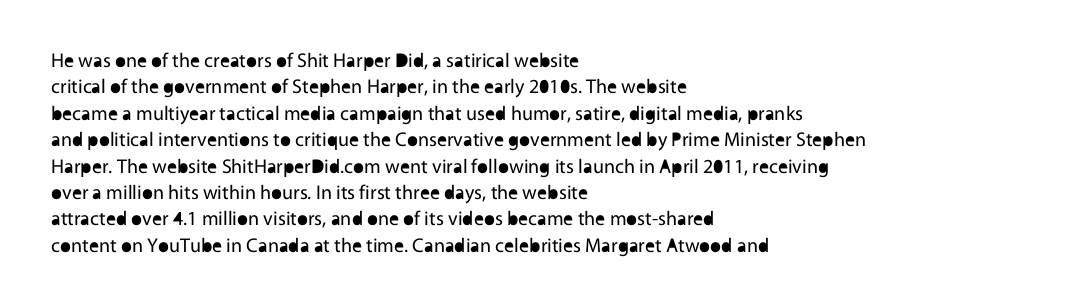
Characters remain perfectly vertical along every line. Rows of type keep a routine distance in the vertical direction. The face looks like a standard text weight, possibly lighter. Letter spacing: default. Each row of text sits above clean, open space.
